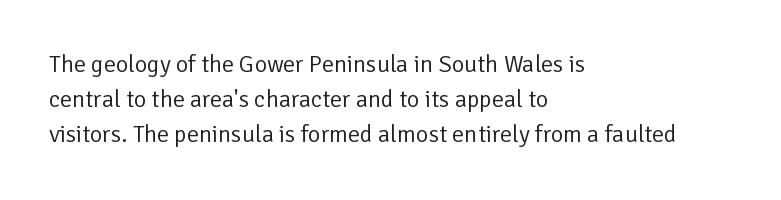
{"italic": "no", "bold": "no", "underline": "no", "align": "left", "line_spacing": "normal", "line_spacing_ratio": 1.46, "letter_spacing": "normal", "letter_spacing_em": 0.0, "glyph_px": 24}
